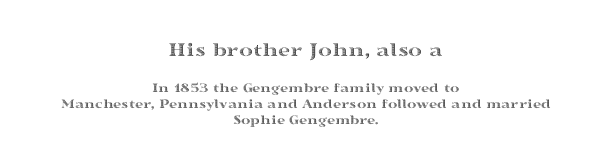
Horizontal bands of white between lines are thin slivers. Nobody touched the tracking dial on this one. Underlining? Definitely not there. The earlier block is typeset at a bigger size than the later block.
